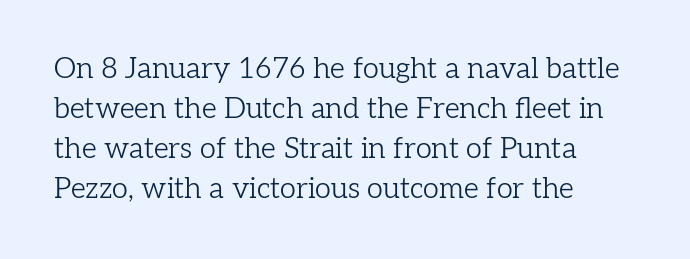
What kind of face is this? One with serifs. The foot of each line stays bare and open. This sample has the flowing, uneven cadence of proportional lettering. The lettering holds an erect, upright posture throughout. Heaviness? Minimal to ordinary, like unemphasized prose. The rows are spaced the way most documents space them.
